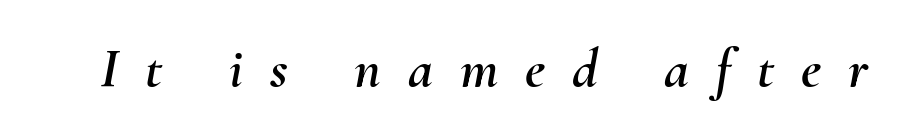
The image shows 56 px text type, italic (leaning right); set unusually wide letter spacing (+0.48 em), not underlined; medium stroke contrast and a small x-height.
